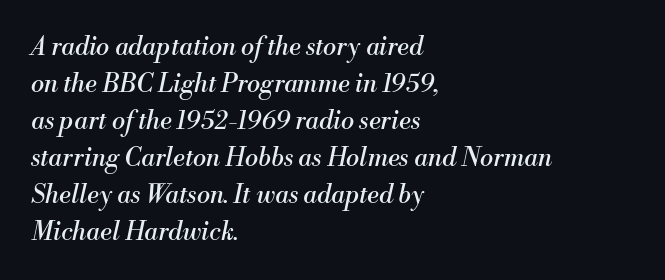
{"italic": "yes", "lean": "right", "slant_degrees": 13, "bold": "no", "underline": "no", "align": "left", "line_spacing": "normal", "line_spacing_ratio": 1.48, "letter_spacing": "normal", "letter_spacing_em": 0.0, "glyph_px": 25}
